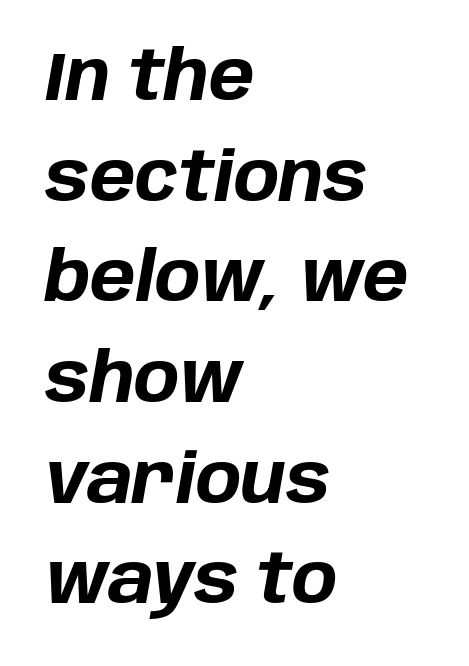
The image shows 68 px bold type, italic (leaning right); set left-aligned, normal line spacing (1.48x), normal letter spacing, not underlined; low stroke contrast and a large x-height.
